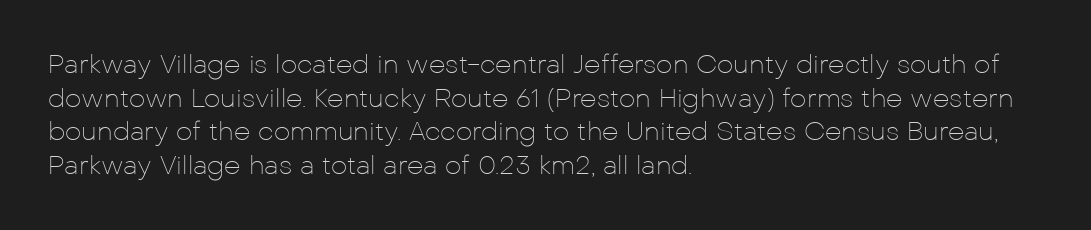
The image shows 26 px text type, upright; set left-aligned, normal line spacing (1.29x), normal letter spacing, not underlined.
